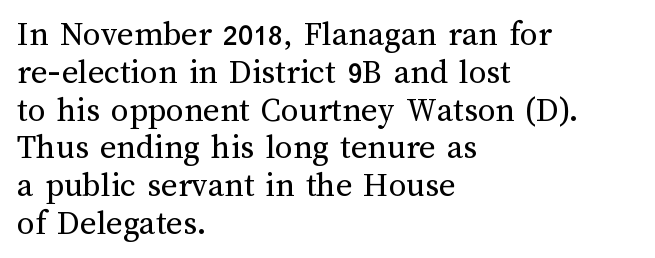
{"italic": "no", "bold": "no", "weight": "regular", "width": "normal", "stroke_contrast": "medium", "x_height": "medium", "monospaced": "no", "underline": "no", "align": "left", "line_spacing": "tight", "line_spacing_ratio": 1.08, "letter_spacing": "normal", "letter_spacing_em": 0.0, "glyph_px": 35}
